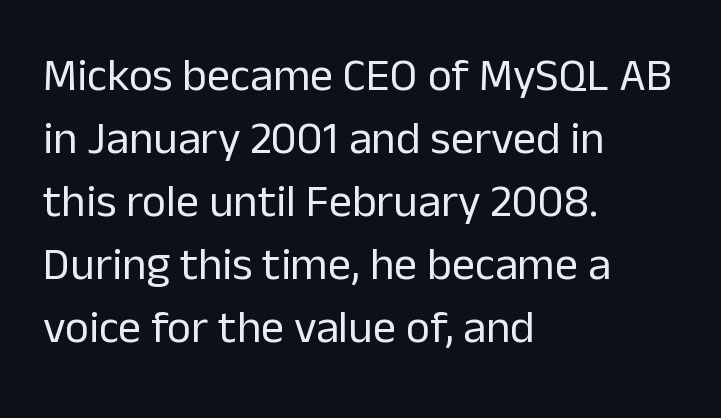
The ragged edge is on the right, which tells us the setting is flush left. The string is rendered with underlining switched off. This sample uses an upright cut, with every glyph sitting square on the baseline. Horizontal bands of white between lines are of average thickness.
